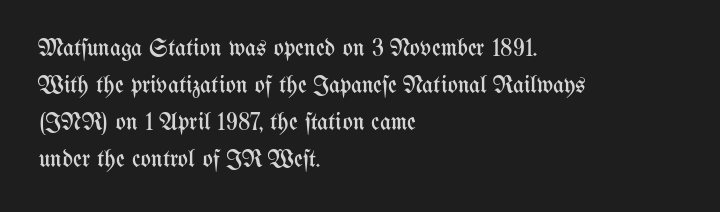
The image shows 24 px text type, upright; set left-aligned, normal line spacing (1.54x), normal letter spacing, not underlined.
